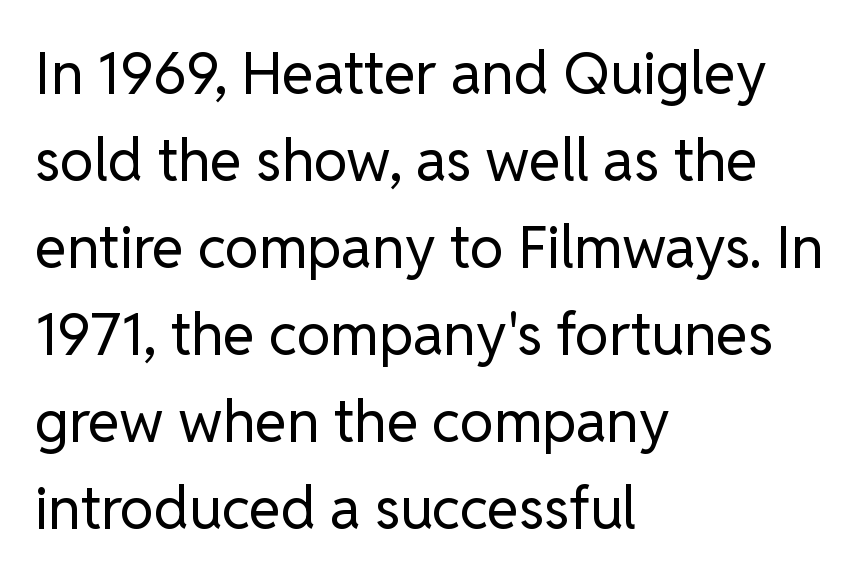
The letters advance in unequal steps, a hallmark of proportional type. The font's upright variant was chosen for this text. One glance says typical: line gaps are just what's usual. Nothing sits at the stroke ends, so this counts as sans-serif. The compositor pushed each line to the left boundary.
